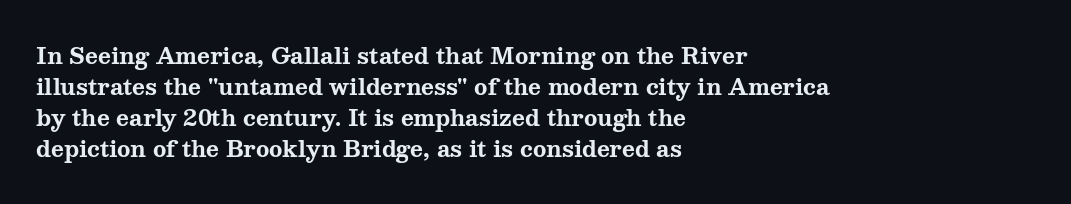
The image shows 22 px bold type, upright; set left-aligned, normal line spacing (1.41x), normal letter spacing, not underlined.
